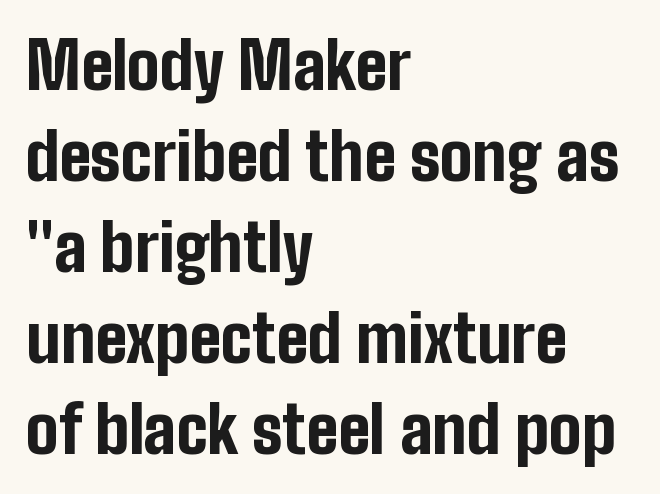
{"serif": "no", "italic": "no", "bold": "yes", "weight": "bold", "width": "condensed", "stroke_contrast": "low", "x_height": "medium", "monospaced": "no", "underline": "no", "align": "left", "line_spacing": "normal", "line_spacing_ratio": 1.4, "letter_spacing": "normal", "letter_spacing_em": 0.0, "glyph_px": 65}
